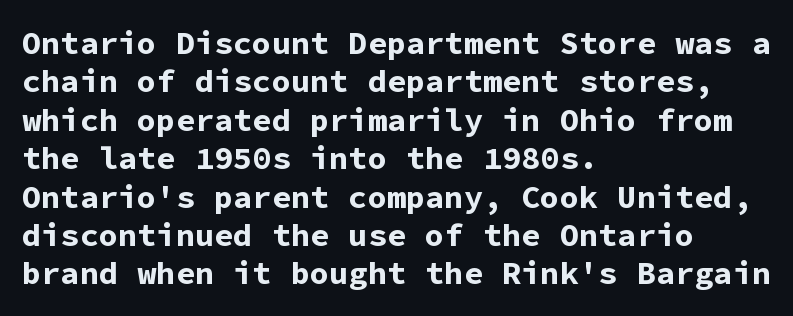
{"serif": "no", "italic": "no", "bold": "yes", "weight": "bold", "width": "normal", "stroke_contrast": "low", "x_height": "medium", "monospaced": "yes", "underline": "no", "align": "left", "line_spacing_ratio": 1.2, "letter_spacing": "normal", "letter_spacing_em": 0.0, "glyph_px": 32}
